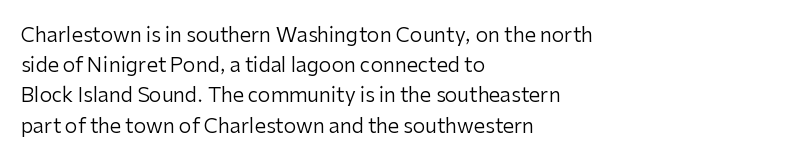
What stands out about the letter spacing? Nothing — it is the standard amount. The axis of the letterforms is exactly vertical. Check the space under the baseline: it is left empty. Evenly set lines give the paragraph a standard silhouette.
